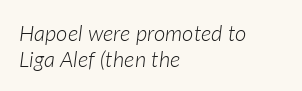
{"italic": "yes", "lean": "right", "slant_degrees": 7, "bold": "no", "underline": "no", "align": "left", "line_spacing_ratio": 1.17, "letter_spacing": "normal", "letter_spacing_em": 0.0, "glyph_px": 22}
